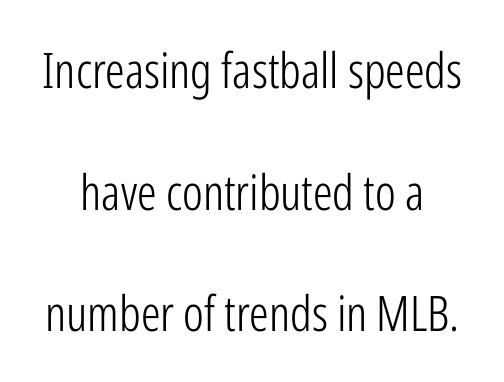
{"serif": "no", "italic": "no", "bold": "no", "weight": "light", "width": "condensed", "stroke_contrast": "low", "x_height": "medium", "monospaced": "no", "underline": "no", "align": "center", "line_spacing": "loose", "line_spacing_ratio": 2.48, "letter_spacing": "normal", "letter_spacing_em": 0.0, "glyph_px": 49}
